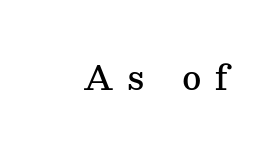
Short note: letters widely spaced. Italic: no, the glyphs are upright roman. A typesetter would call this proportional, since set widths differ per character. Letters rest on an invisible, unmarked baseline. The characters look somewhat weighty, a semibold short of true bold. The glyphs in this specimen are seriffed.
